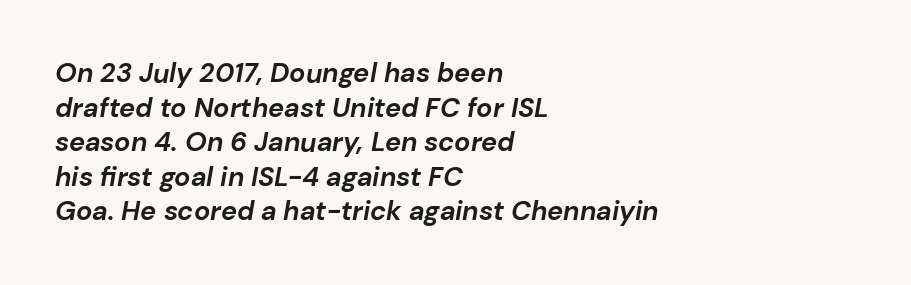
Q: Is the text bold? A: Yes.
Q: Is the text italic (slanted)? A: Yes, it leans right by about 10 degrees.
Q: Is the text underlined? A: No.
Q: How is the paragraph aligned? A: Left-aligned.
Q: Is the spacing between letters normal or unusually wide? A: Normal.
Q: Is the spacing between lines tight, normal or loose? A: Normal.
